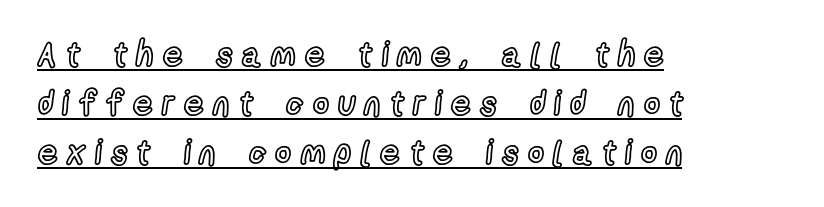
Here the designer chose a conventional face with non-uniform glyph widths. Does extra space separate the letters? Yes, quite a lot of it. The ragged edge is on the right, which tells us the setting is flush left. Has an underline been added? It has. Evenly set lines give the paragraph a standard silhouette.
